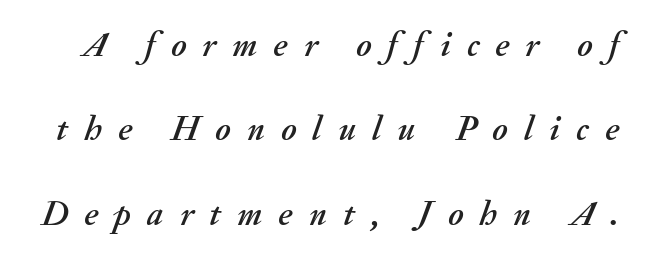
This sample uses expanded letter spacing, leaving extra air between glyphs. The leading is generous, giving the passage an open texture. Descenders are the only things crossing below the line. Italic? Definitely — the glyphs are oblique.
